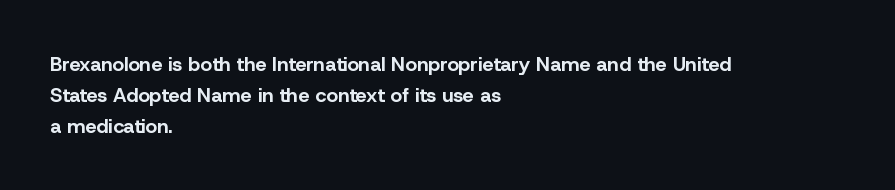
The image shows 20 px bold type, upright; set left-aligned, normal line spacing (1.55x), normal letter spacing, not underlined.
